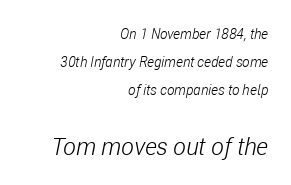
Nobody touched the tracking dial on this one. Stems and bowls with no extra thickness — not bold. Notice how the passage keeps a crisp vertical edge on the right only. The leading is generous, giving the passage an open texture.
